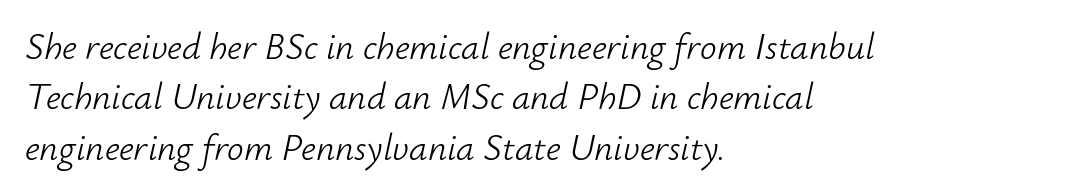
The paragraph has a hard left edge and a soft right edge. The vertical gap from one line to the next is medium. Varying glyph widths throughout — classic text-font behaviour. The passage shown is not bold in any degree. The letterforms sit shoulder to shoulder at normal distance.
